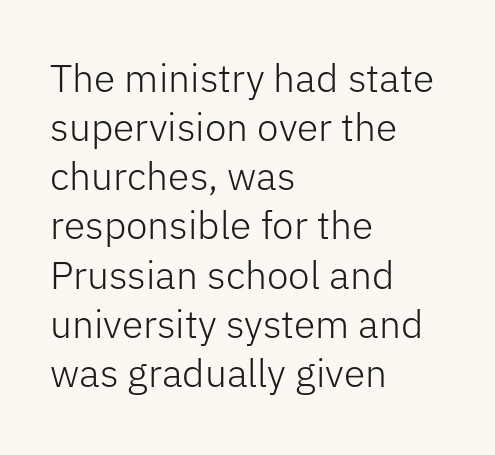
{"serif": "no", "italic": "no", "bold": "no", "weight": "light", "width": "normal", "stroke_contrast": "low", "x_height": "medium", "monospaced": "no", "underline": "no", "align": "left", "line_spacing": "normal", "line_spacing_ratio": 1.26, "letter_spacing": "normal", "letter_spacing_em": 0.0, "glyph_px": 39}
